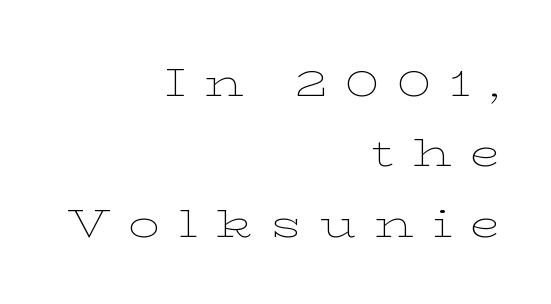
This sample has the flowing, uneven cadence of proportional lettering. Spacing between characters has been opened up far beyond the box default. The setting favours the right margin, as signatures and pull-quotes sometimes do. This rendering employs a face with finishing strokes, i.e., a serif.
